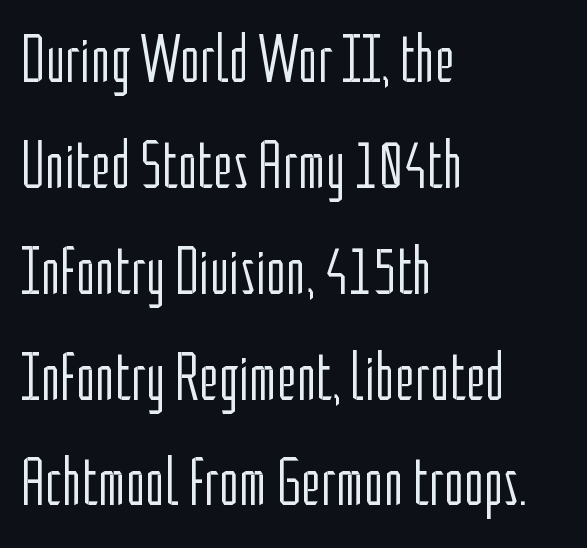
Teacher's note: observe the even left margin — that is flush-left alignment. A sans-serif font was chosen for this passage. Evenly set lines give the paragraph a standard silhouette. Spacing verdict: proportional, widths tailored to each character. Rule under the text: the space is simply empty. Compared with typical body copy, the letter spacing here is the same.
